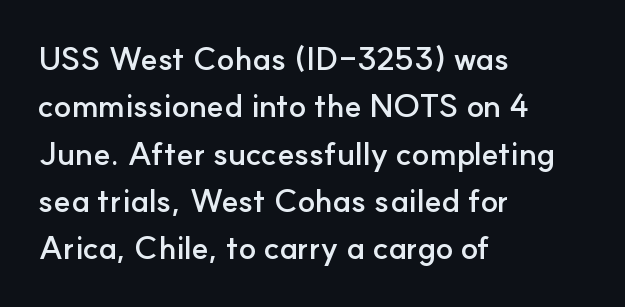
Q: Is the text bold? A: Yes.
Q: Is the text italic (slanted)? A: No, it is upright.
Q: Is the typeface a serif or a sans-serif typeface? A: Sans-serif.
Q: Is the text underlined? A: No.
Q: How is the paragraph aligned? A: Left-aligned.
Q: Is the spacing between letters normal or unusually wide? A: Normal.
Q: Is the spacing between lines tight, normal or loose? A: Normal.
Q: Width (condensed, normal, or wide)? A: Normal.
Q: Stroke contrast? A: Low.
Q: x-height? A: Small.
Q: Monospaced? A: No.
